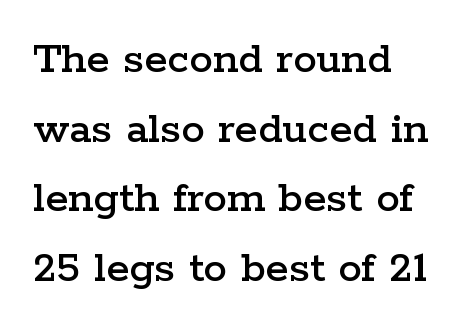
The letters advance in unequal steps, a hallmark of proportional type. Underline: absent. Is there any slant? The stems are plumb. The designer left line spacing at the default.
